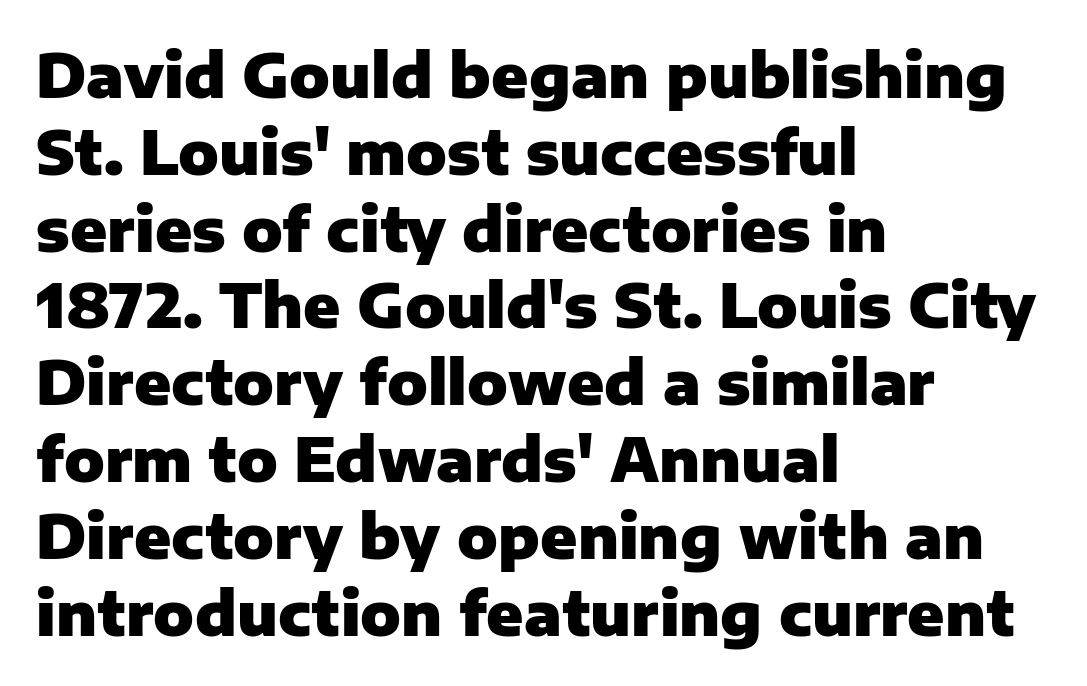
Q: Is the text bold? A: Yes.
Q: Is the text italic (slanted)? A: No, it is upright.
Q: Is the typeface a serif or a sans-serif typeface? A: Sans-serif.
Q: Is the text underlined? A: No.
Q: How is the paragraph aligned? A: Left-aligned.
Q: Is the spacing between letters normal or unusually wide? A: Normal.
Q: Is the spacing between lines tight, normal or loose? A: Normal.
Q: Width (condensed, normal, or wide)? A: Normal.
Q: Stroke contrast? A: Low.
Q: x-height? A: Medium.
Q: Monospaced? A: No.
